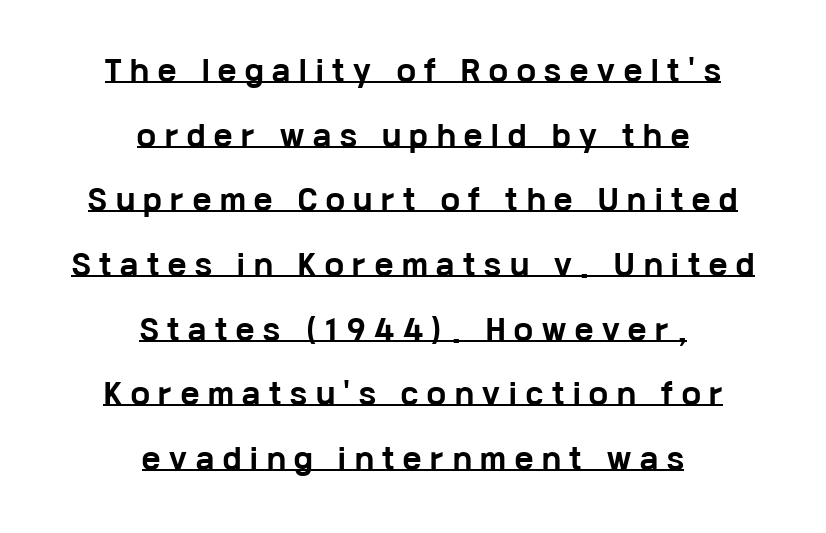
The image shows 28 px bold, wide sans-serif type, upright; set centered, loose line spacing (2.31x), unusually wide letter spacing (+0.32 em), underlined; low stroke contrast and a medium x-height.
